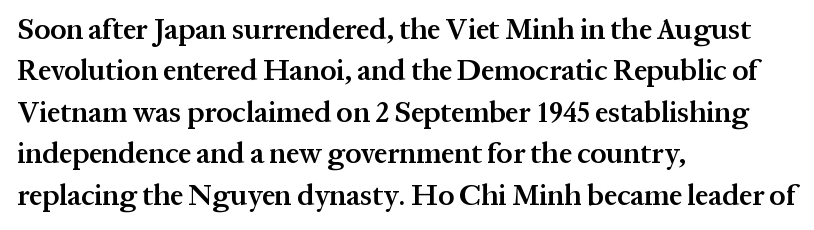
The image shows 29 px semibold serif type, upright; set left-aligned, normal line spacing (1.43x), normal letter spacing, not underlined; medium stroke contrast and a medium x-height.
